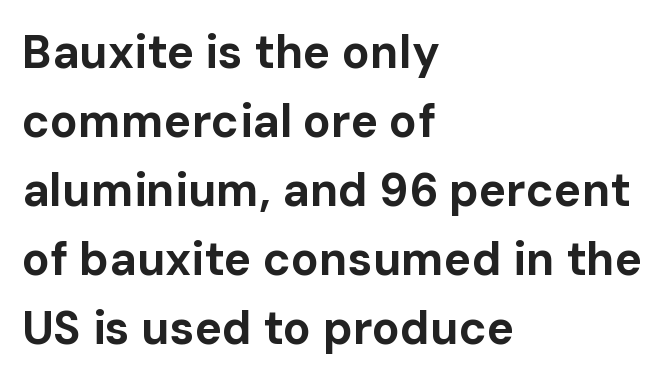
The image shows 46 px bold sans-serif type, upright; set left-aligned, normal line spacing (1.5x), normal letter spacing, not underlined; low stroke contrast and a medium x-height.
